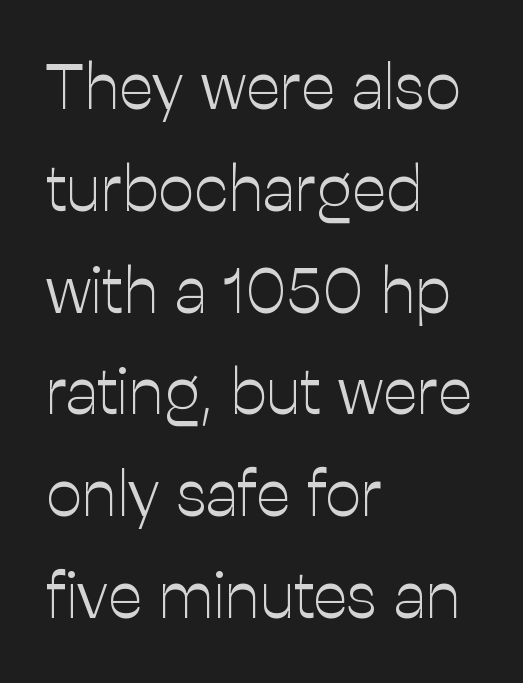
The area under the type is left untouched. Quick note: interline space is typical. The typeface chosen for these lines omits serifs. The letters stand upright; this is a roman face. The paragraph shown leans on its left margin.
